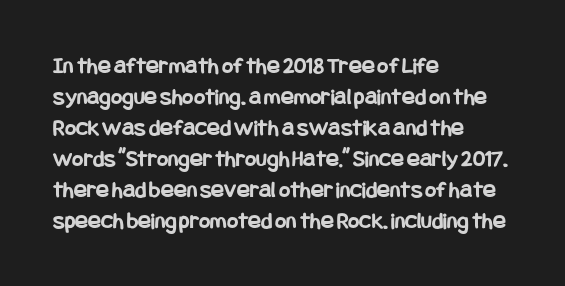
If you measured baseline to baseline, you'd find a middling distance. The specimen reads as upright at a glance. Glyph-to-glyph distance matches everyday printed text. Heavy, bold letterforms. Each row of text sits above clean, open space.
